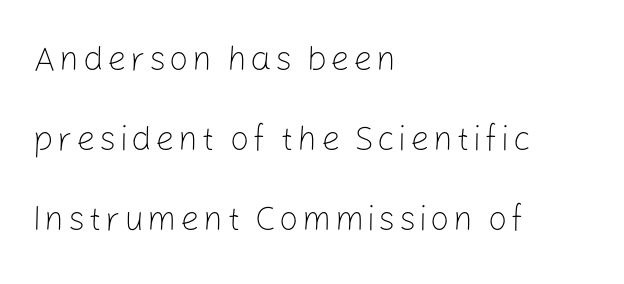
Q: Is the text bold? A: No.
Q: Is the text italic (slanted)? A: No, it is upright.
Q: Is the typeface a serif or a sans-serif typeface? A: Sans-serif.
Q: Is the text underlined? A: No.
Q: How is the paragraph aligned? A: Left-aligned.
Q: Is the spacing between lines tight, normal or loose? A: Loose.
Q: Width (condensed, normal, or wide)? A: Normal.
Q: Stroke contrast? A: Low.
Q: x-height? A: Medium.
Q: Monospaced? A: No.
